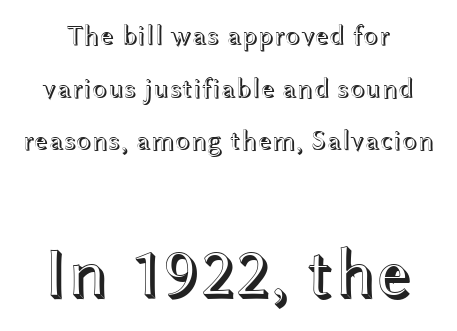
The image shows 70 px wide type, upright; set line spacing 1.88x, normal letter spacing, not underlined; the second (bottom) block is 2.5x larger; a medium x-height.
